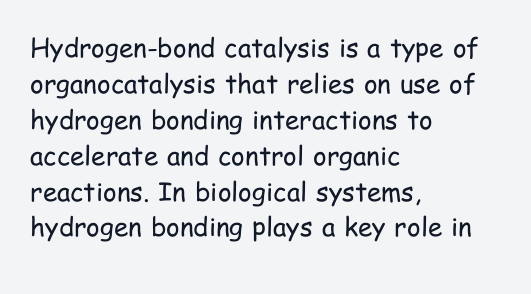
The image shows 26 px text type, upright; set left-aligned, normal line spacing (1.38x), normal letter spacing, not underlined.
